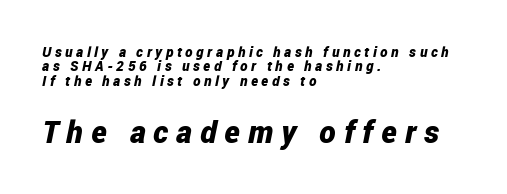
{"italic": "yes", "lean": "right", "slant_degrees": 12, "bold": "yes", "weight": "bold", "width": "condensed", "stroke_contrast": "low", "x_height": "medium", "monospaced": "no", "underline": "no", "align": "left", "line_spacing": "tight", "line_spacing_ratio": 1.02, "letter_spacing": "wide", "letter_spacing_em": 0.26, "larger_block": "second", "size_ratio": 2.21, "glyph_px": 31}
